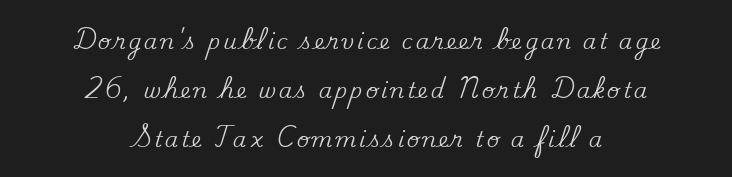
{"underline": "no", "align": "center", "line_spacing": "loose", "line_spacing_ratio": 2.33, "glyph_px": 21}
